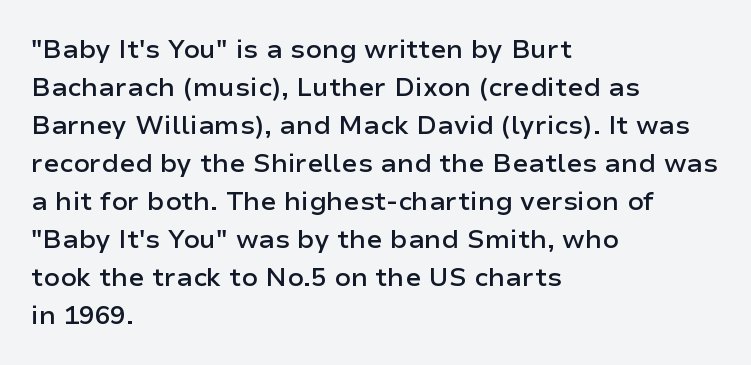
Q: Is the text bold? A: Semi-bold.
Q: Is the text italic (slanted)? A: No, it is upright.
Q: Is the text underlined? A: No.
Q: How is the paragraph aligned? A: Left-aligned.
Q: Is the spacing between letters normal or unusually wide? A: Normal.
Q: Is the spacing between lines tight, normal or loose? A: Normal.
